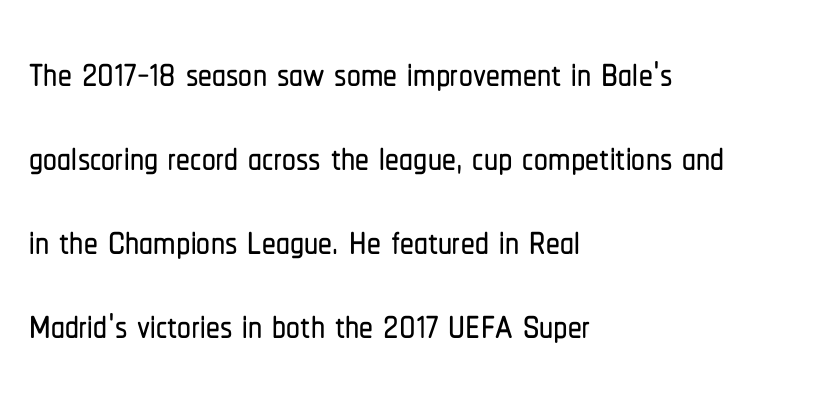
{"serif": "no", "italic": "no", "width": "condensed", "stroke_contrast": "low", "x_height": "medium", "monospaced": "no", "underline": "no", "align": "left", "line_spacing": "normal", "line_spacing_ratio": 1.53, "letter_spacing": "normal", "letter_spacing_em": 0.0, "glyph_px": 55}
